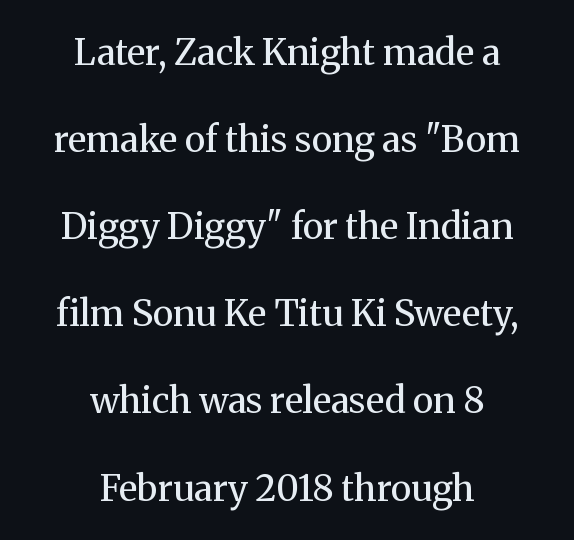
Neither beginnings nor endings align; midpoints do. The designer dialed line spacing up above the default. Style check: upright. The face used here is rendered with its standard letterfit. The text was rendered using a seriffed face with decorative stroke endings. The typeface has the unassuming heft of standard copy or less.
